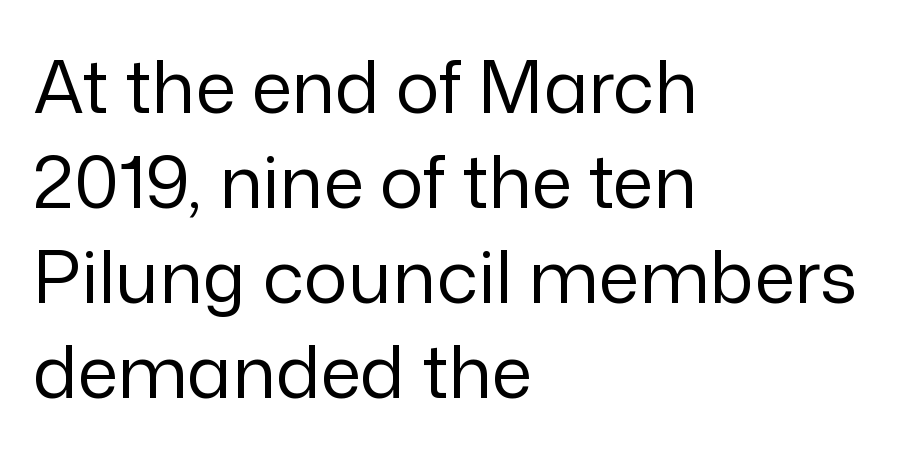
The image shows 73 px regular-weight sans-serif type, upright; set left-aligned, normal line spacing (1.3x), normal letter spacing, not underlined; low stroke contrast and a medium x-height.
